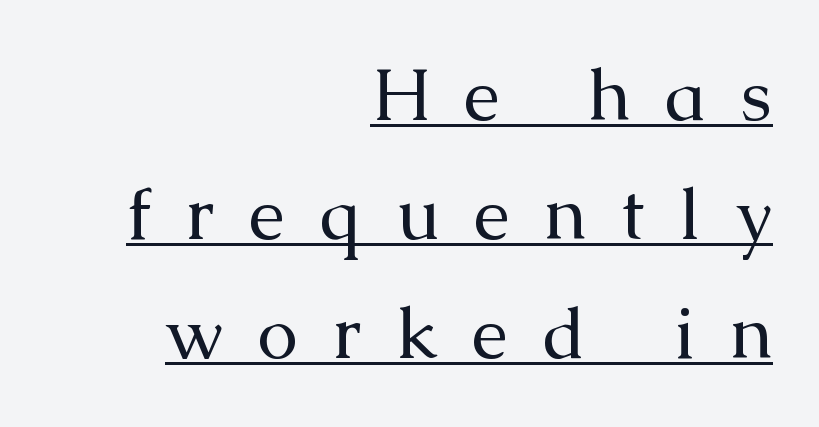
The letters advance in unequal steps, a hallmark of proportional type. Ink coverage per letter is moderate at most. A typesetter would call this leading conventional body-copy spacing. Quick note: not italic, upright. Each line of the rendering has a horizontal stroke beneath the glyphs. How are the letters spaced? Widely, with obvious added tracking.
